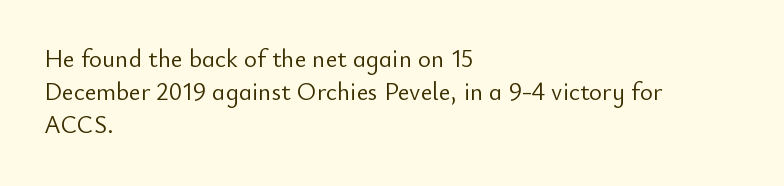
The image shows 25 px text type, upright; set left-aligned, normal line spacing (1.33x), normal letter spacing, not underlined.
